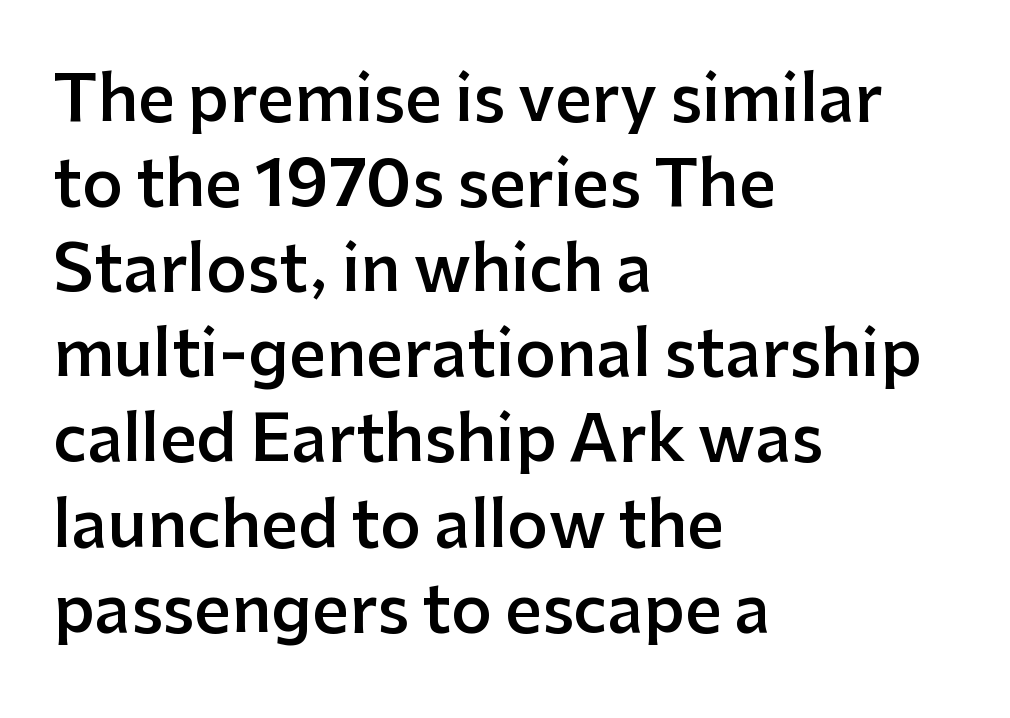
The image shows 64 px semibold sans-serif type, upright; set left-aligned, normal line spacing (1.33x), normal letter spacing, not underlined; low stroke contrast and a medium x-height.
